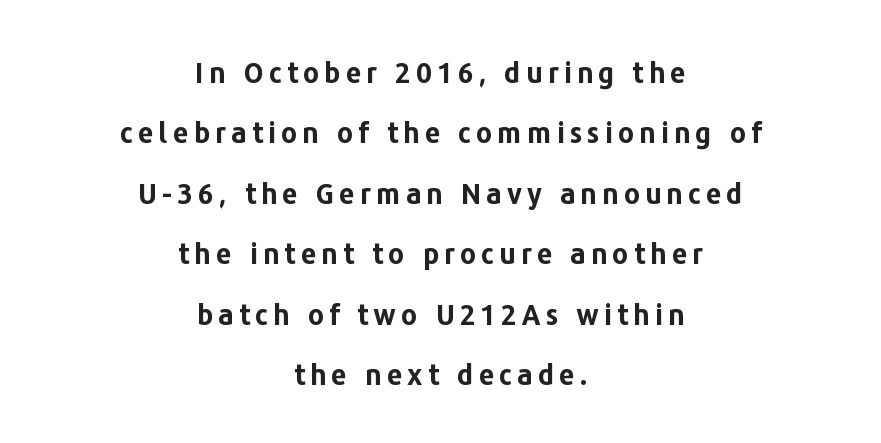
{"serif": "no", "italic": "no", "bold": "yes", "weight": "bold", "width": "normal", "stroke_contrast": "low", "x_height": "medium", "monospaced": "no", "underline": "no", "align": "center", "line_spacing": "loose", "line_spacing_ratio": 2.16, "glyph_px": 28}
